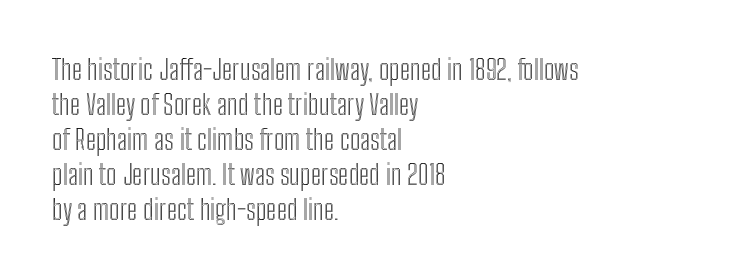
Q: Is the text italic (slanted)? A: No, it is upright.
Q: Is the text underlined? A: No.
Q: How is the paragraph aligned? A: Left-aligned.
Q: Is the spacing between letters normal or unusually wide? A: Normal.
Q: Is the spacing between lines tight, normal or loose? A: Normal.
Q: Width (condensed, normal, or wide)? A: Condensed.
Q: x-height? A: Medium.
Q: Monospaced? A: No.
